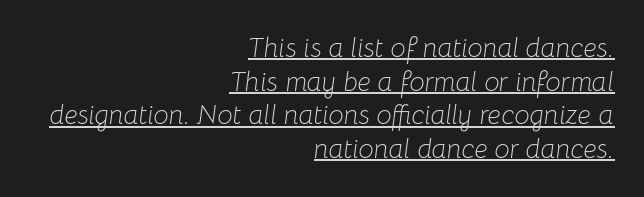
A typesetter would mark this as italic. Reading down the column, the eye jumps a familiar distance to each next line. This is underlined copy, the kind a proofreader might mark for attention. Casual observation: everything's shoved over to the right. The face used here is rendered with its standard letterfit.
